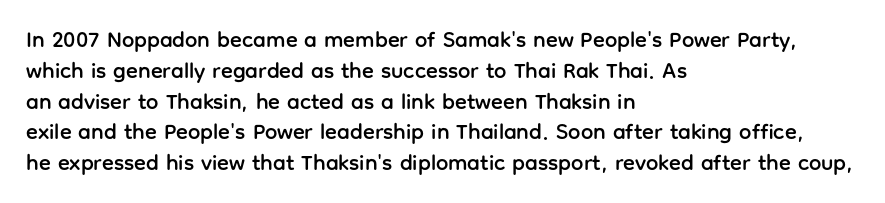
The image shows 22 px text type, upright; set left-aligned, normal line spacing (1.4x), normal letter spacing, not underlined.
